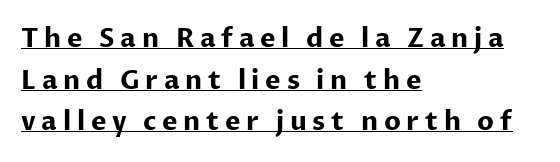
Q: Is the text bold? A: Yes.
Q: Is the text italic (slanted)? A: No, it is upright.
Q: Is the text underlined? A: Yes.
Q: How is the paragraph aligned? A: Left-aligned.
Q: Is the spacing between letters normal or unusually wide? A: Unusually wide.
Q: Is the spacing between lines tight, normal or loose? A: Normal.
